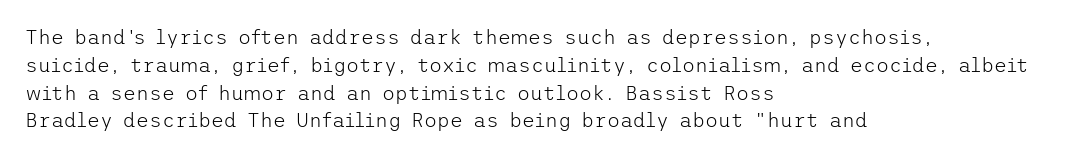
Nothing heavy about these letters — not bold at all. Compared with a centered layout, this one pins lines to the left instead. Spacing between characters is what you'd get straight out of the box. Posture: vertical. Anything drawn beneath the words? Only blank space.
